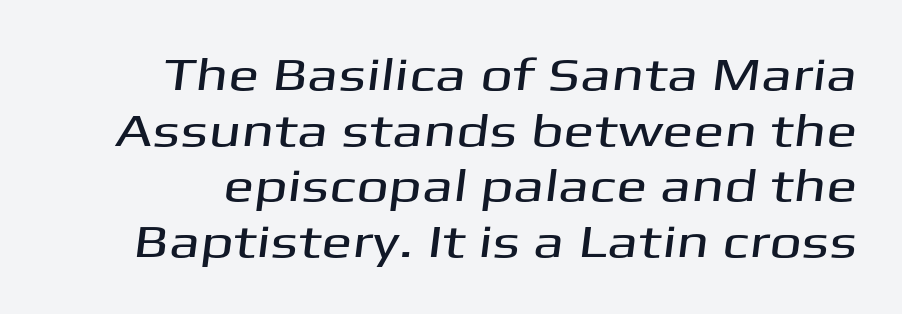
{"serif": "no", "width": "wide", "stroke_contrast": "medium", "x_height": "medium", "monospaced": "no", "underline": "no", "line_spacing_ratio": 1.21, "letter_spacing": "normal", "letter_spacing_em": 0.0, "glyph_px": 46}
